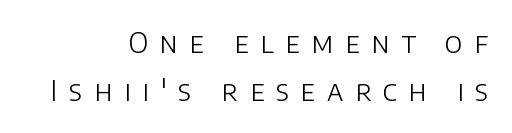
The image shows 28 px light sans-serif type, upright; set right-aligned, line spacing 1.73x, unusually wide letter spacing (+0.42 em), not underlined; low stroke contrast and a large x-height.
